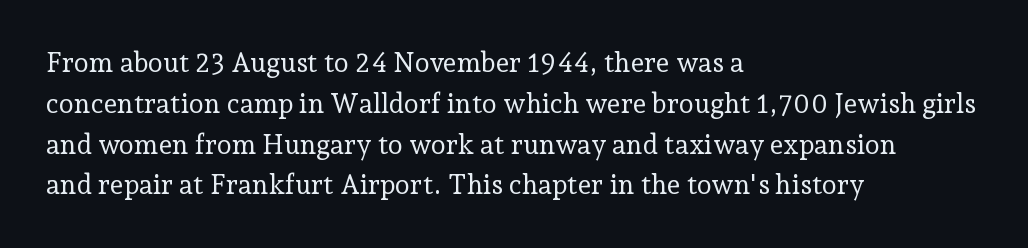
{"italic": "no", "bold": "no", "underline": "no", "align": "left", "line_spacing": "normal", "line_spacing_ratio": 1.51, "letter_spacing": "normal", "letter_spacing_em": 0.0, "glyph_px": 27}
